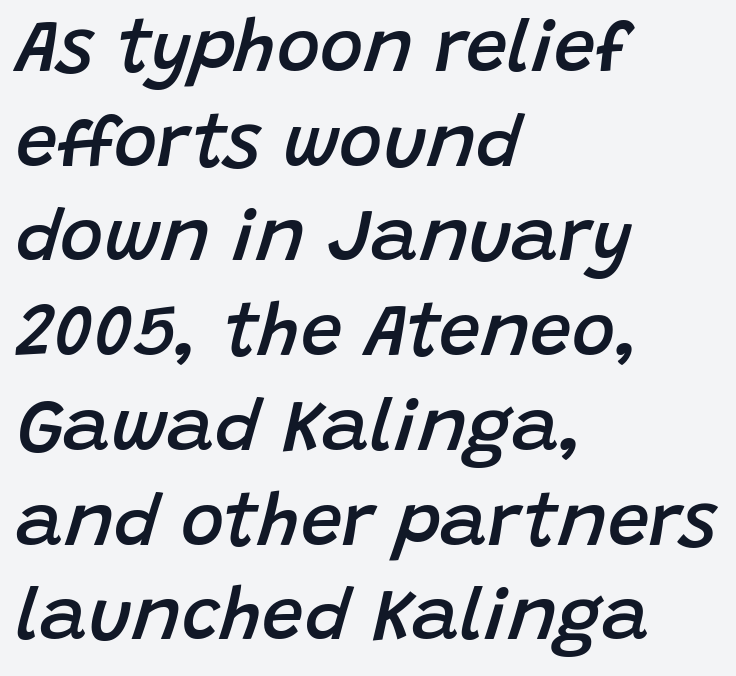
The image shows 74 px semibold type, italic (leaning right); set left-aligned, normal line spacing (1.28x), normal letter spacing, not underlined; low stroke contrast and a large x-height.
